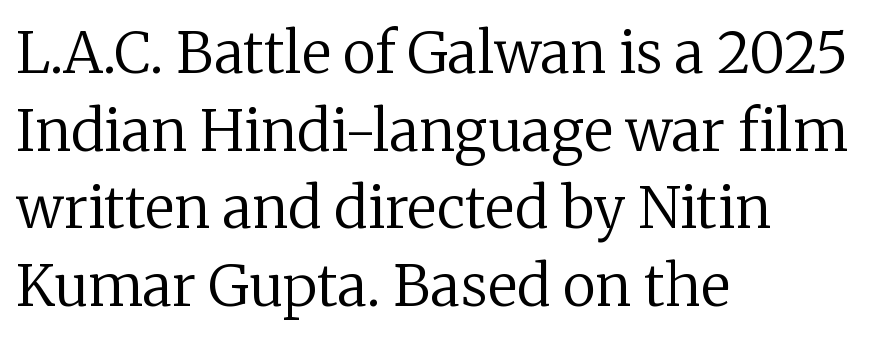
The image shows 57 px regular-weight serif type, upright; set left-aligned, normal line spacing (1.36x), normal letter spacing, not underlined; low stroke contrast and a medium x-height.
